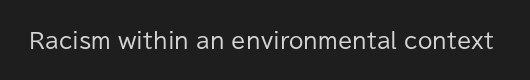
The passage shown is not underscored anywhere. The font's upright variant was chosen for this text. Stems here are at most as thick as an everyday book face. Observe the ordinary spacing: letters are neighbours, not strangers.
